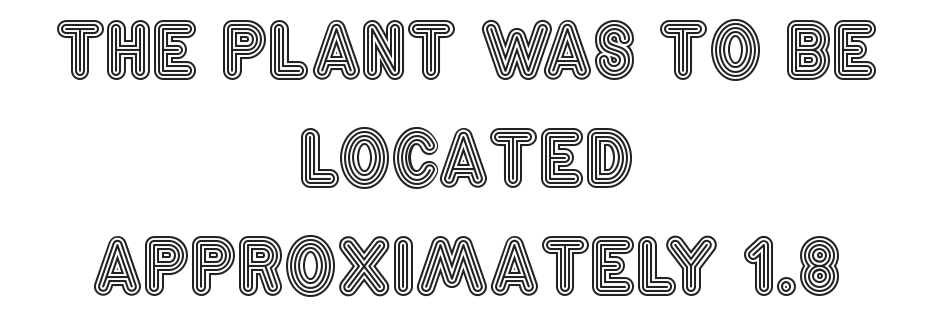
Q: Is the text italic (slanted)? A: No, it is upright.
Q: Is the text underlined? A: No.
Q: How is the paragraph aligned? A: Centered.
Q: Is the spacing between letters normal or unusually wide? A: Normal.
Q: Is the spacing between lines tight, normal or loose? A: Normal.
Q: Width (condensed, normal, or wide)? A: Condensed.
Q: x-height? A: Large.
Q: Monospaced? A: No.
